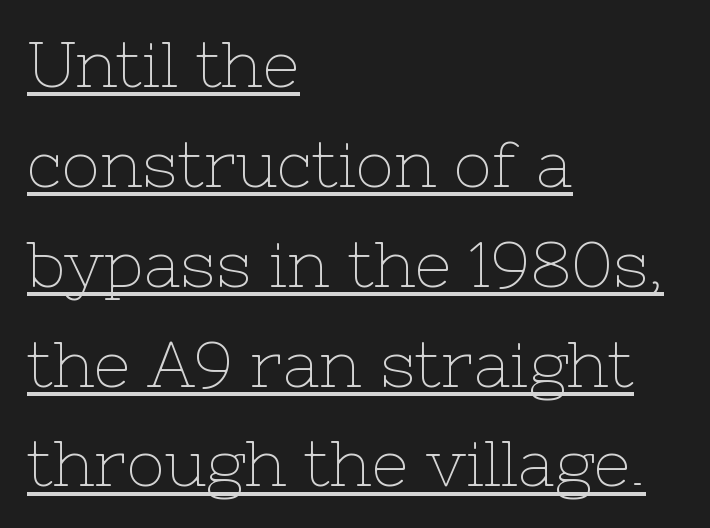
{"serif": "yes", "italic": "no", "bold": "no", "weight": "thin", "width": "normal", "stroke_contrast": "low", "x_height": "medium", "monospaced": "no", "underline": "yes", "align": "left", "line_spacing": "normal", "line_spacing_ratio": 1.56, "letter_spacing": "normal", "letter_spacing_em": 0.0, "glyph_px": 64}
